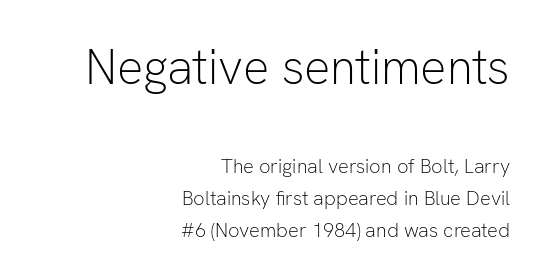
The image shows 49 px light sans-serif type, upright; set right-aligned, normal line spacing (1.61x), normal letter spacing, not underlined; the first (top) block is 2.45x larger; low stroke contrast and a medium x-height.
